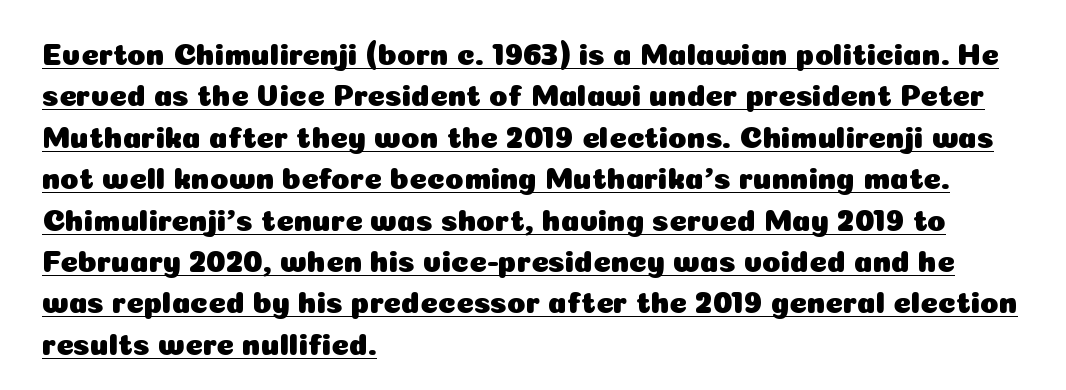
Character widths vary here, with narrow letters taking less room than wide ones. Summary of vertical rhythm: regular, with standard interline spacing. You can see a thin bar hugging the bottom of the glyphs. Glyph-to-glyph distance matches everyday printed text. Is this a sans? Yes — the strokes have no serifs.
